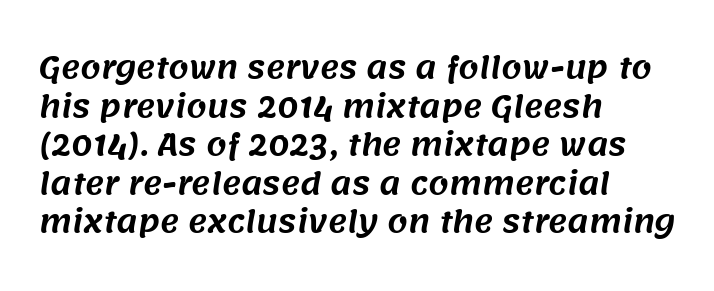
{"serif": "no", "width": "normal", "stroke_contrast": "medium", "x_height": "large", "monospaced": "no", "underline": "no", "align": "left", "line_spacing": "normal", "line_spacing_ratio": 1.33, "letter_spacing": "normal", "letter_spacing_em": 0.0, "glyph_px": 29}
